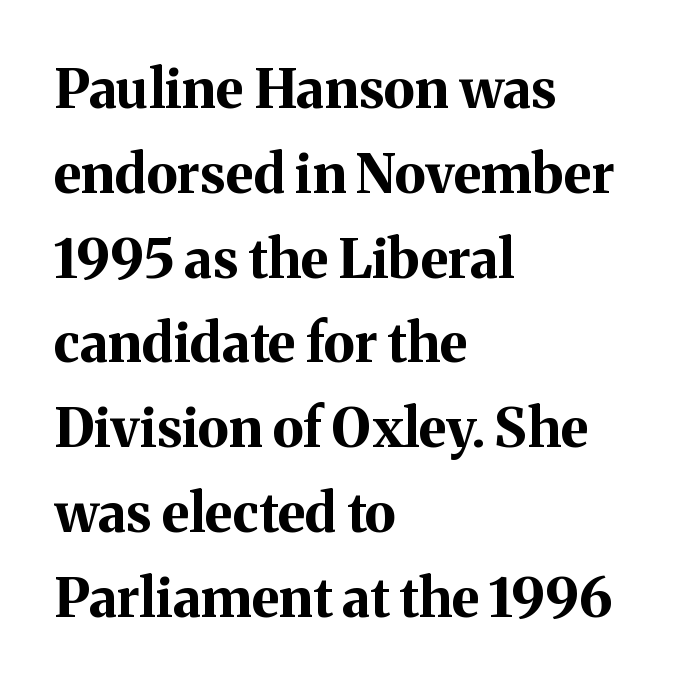
Classification — serif. One-word summary of the alignment: left. The designer left line spacing at the default. The type is set solid horizontally, with unmodified tracking. Honestly, there is no underline to notice here at all.
